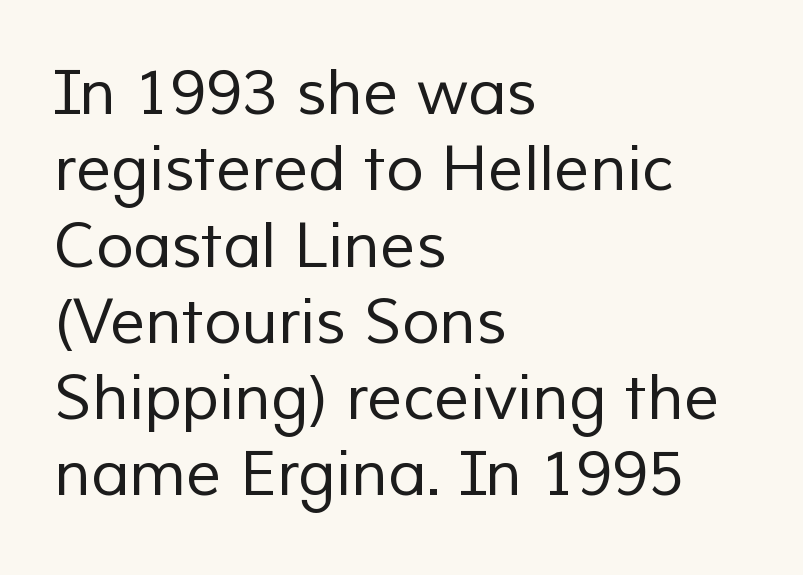
{"serif": "no", "bold": "no", "weight": "regular", "width": "normal", "stroke_contrast": "low", "x_height": "medium", "monospaced": "no", "underline": "no", "align": "left", "line_spacing_ratio": 1.23, "letter_spacing": "normal", "letter_spacing_em": 0.0, "glyph_px": 62}
